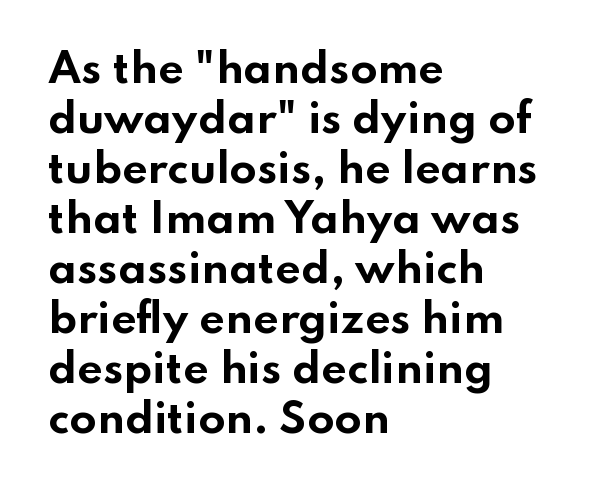
Each word holds together tightly as a unit, with standard inter-letter gaps. Quick note: not italic, upright. Type without underlining. A typesetter would call this proportional, since set widths differ per character. Heft: maximum for text — a bold.
